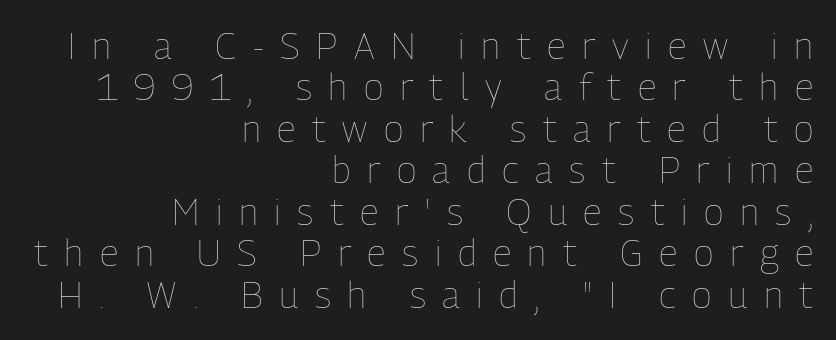
{"italic": "no", "bold": "no", "weight": "thin", "width": "condensed", "stroke_contrast": "low", "x_height": "medium", "monospaced": "no", "underline": "no", "align": "right", "line_spacing": "tight", "line_spacing_ratio": 1.12, "letter_spacing": "wide", "letter_spacing_em": 0.45, "glyph_px": 37}
